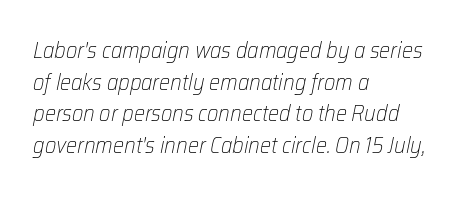
Nothing unusual about the tracking: characters are spaced as the font intends. Designer's note — italics engaged. The typesetter chose a ragged-right arrangement here. Stroke thickness stays within the range of a standard reading face or lighter. The rendering uses a moderate line-height, typical for paragraphs.
